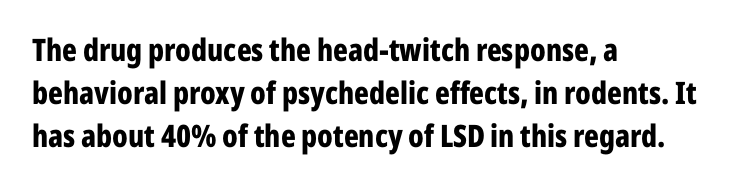
Q: Is the text bold? A: Yes.
Q: Is the text italic (slanted)? A: No, it is upright.
Q: Is the typeface a serif or a sans-serif typeface? A: Sans-serif.
Q: Is the text underlined? A: No.
Q: How is the paragraph aligned? A: Left-aligned.
Q: Is the spacing between letters normal or unusually wide? A: Normal.
Q: Is the spacing between lines tight, normal or loose? A: Normal.
Q: Width (condensed, normal, or wide)? A: Condensed.
Q: Stroke contrast? A: Low.
Q: x-height? A: Medium.
Q: Monospaced? A: No.
